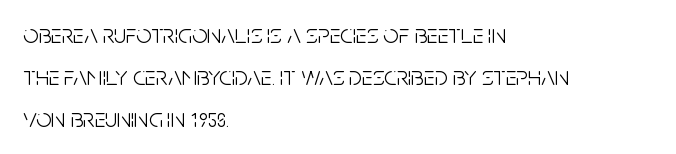
The image shows 27 px text type, upright; set left-aligned, normal line spacing (1.55x), normal letter spacing, not underlined.
